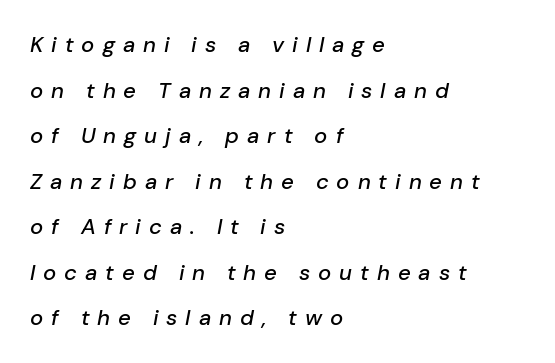
The image shows 22 px text type, italic (leaning right); set left-aligned, loose line spacing (2.07x), unusually wide letter spacing (+0.36 em), not underlined.
